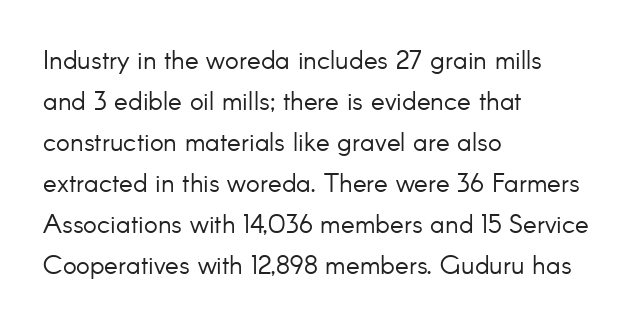
The words here are not underlined. Unbolded letterforms with no extra heft. Quick note: interline space is typical. These lines stack with their left ends in a neat column. Ordinary non-slanted type is in use. Here the glyphs are tracked normally, forming tight word shapes.
